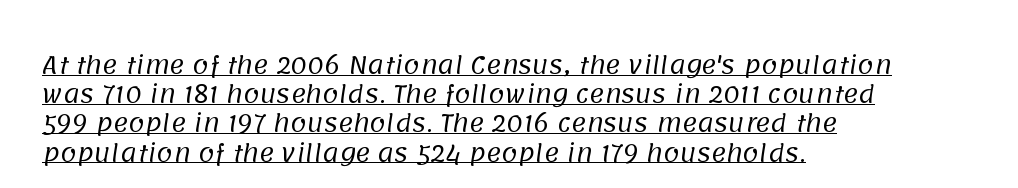
{"bold": "no", "underline": "yes", "align": "left", "line_spacing": "normal", "line_spacing_ratio": 1.27, "letter_spacing": "normal", "letter_spacing_em": 0.0, "glyph_px": 23}
